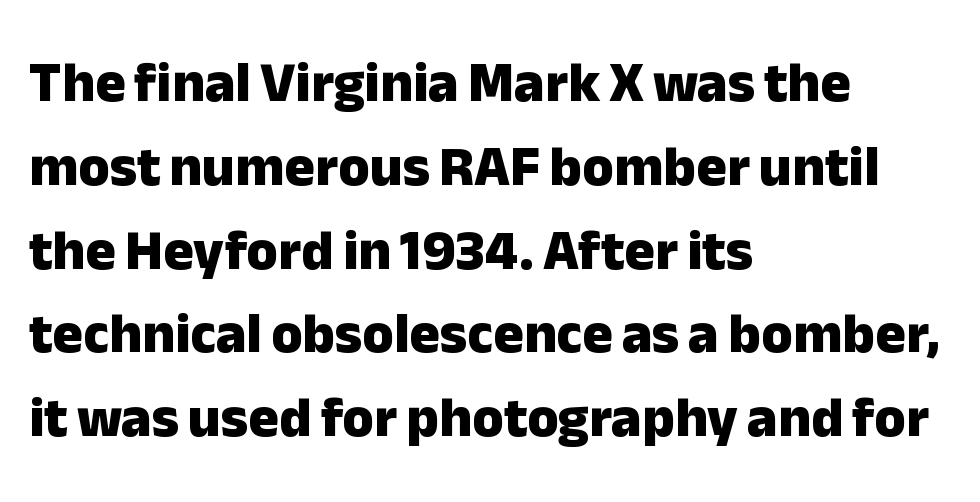
Q: Is the text bold? A: Yes.
Q: Is the text italic (slanted)? A: No, it is upright.
Q: Is the typeface a serif or a sans-serif typeface? A: Sans-serif.
Q: Is the text underlined? A: No.
Q: How is the paragraph aligned? A: Left-aligned.
Q: Is the spacing between letters normal or unusually wide? A: Normal.
Q: Is the spacing between lines tight, normal or loose? A: Normal.
Q: Width (condensed, normal, or wide)? A: Normal.
Q: Stroke contrast? A: Low.
Q: x-height? A: Medium.
Q: Monospaced? A: No.
